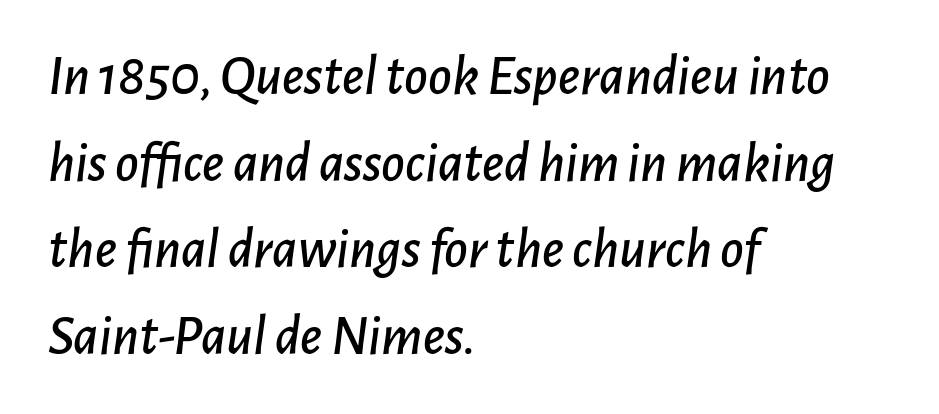
The image shows 57 px text type, italic (leaning right); set left-aligned, normal line spacing (1.52x), normal letter spacing, not underlined; low stroke contrast and a medium x-height.
